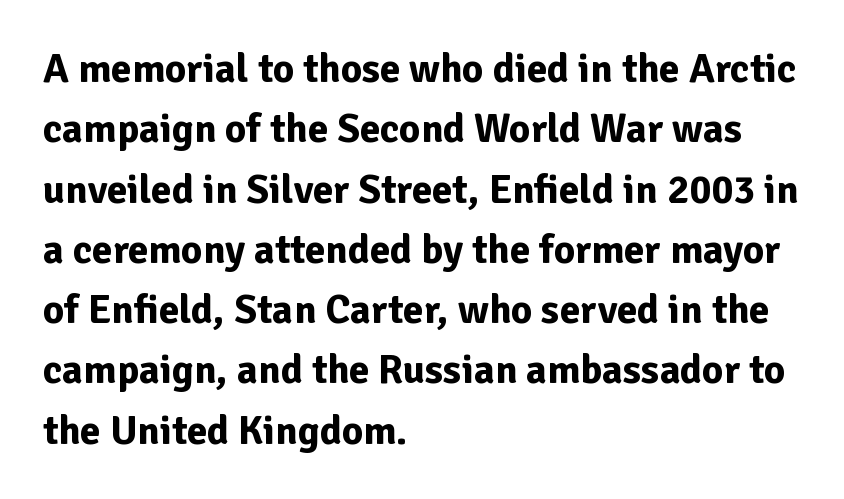
The image shows 41 px bold sans-serif type, upright; set left-aligned, normal line spacing (1.47x), normal letter spacing, not underlined; low stroke contrast and a medium x-height.
